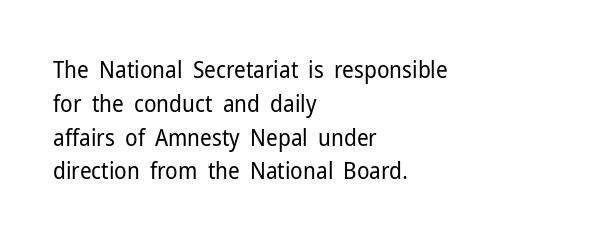
{"italic": "no", "bold": "no", "underline": "no", "align": "left", "line_spacing": "normal", "line_spacing_ratio": 1.47, "letter_spacing": "normal", "letter_spacing_em": 0.0, "glyph_px": 23}
